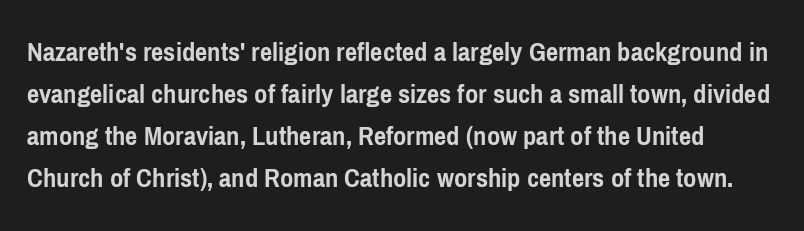
{"serif": "no", "italic": "no", "bold": "yes", "weight": "semibold", "width": "condensed", "stroke_contrast": "low", "x_height": "medium", "monospaced": "no", "underline": "no", "line_spacing": "normal", "line_spacing_ratio": 1.45, "letter_spacing": "normal", "letter_spacing_em": 0.0, "glyph_px": 29}
